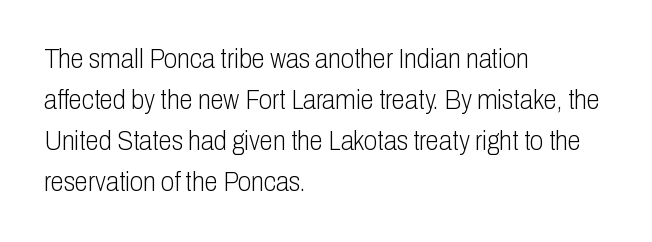
The image shows 27 px text type, upright; set left-aligned, normal line spacing (1.52x), normal letter spacing, not underlined.
